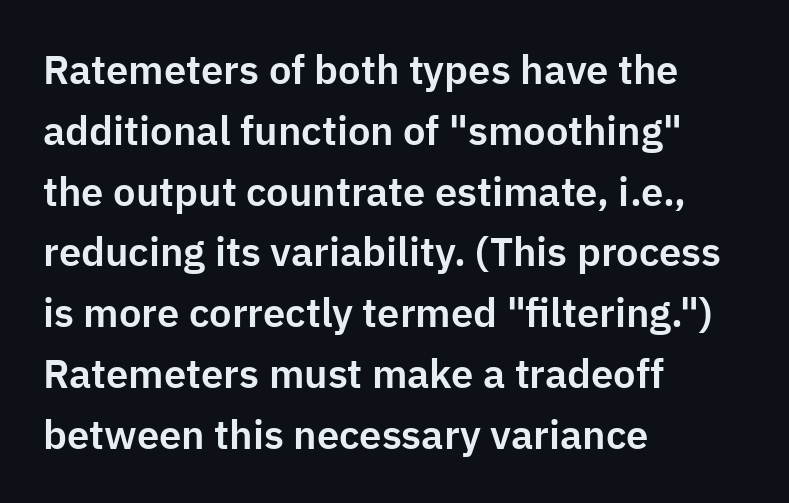
The image shows 40 px sans-serif type, upright; set left-aligned, normal line spacing (1.52x), normal letter spacing, not underlined; low stroke contrast and a medium x-height.
